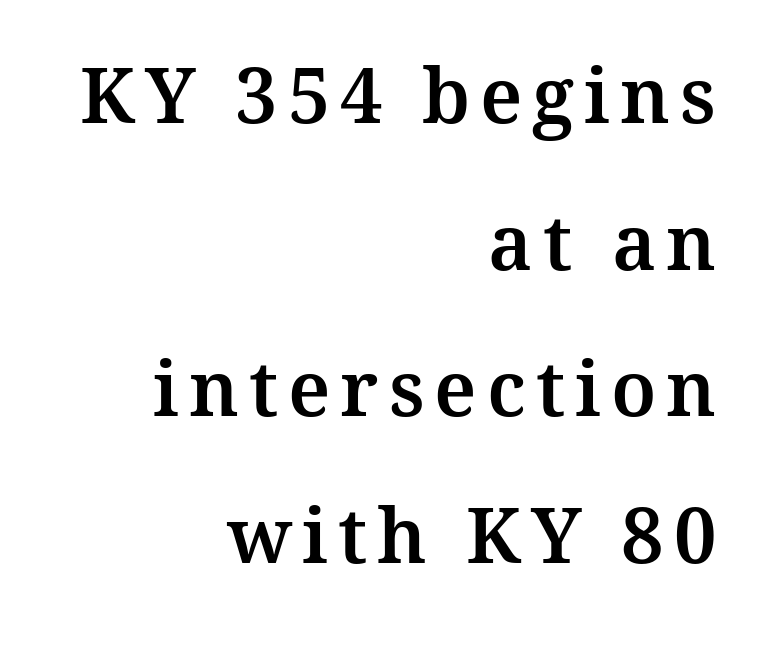
Ascenders rise straight up at ninety degrees. Yep, those are serifs on the letters. The rag falls on the left side of this text block. Regarding leading, the lines here are spaced well apart.
